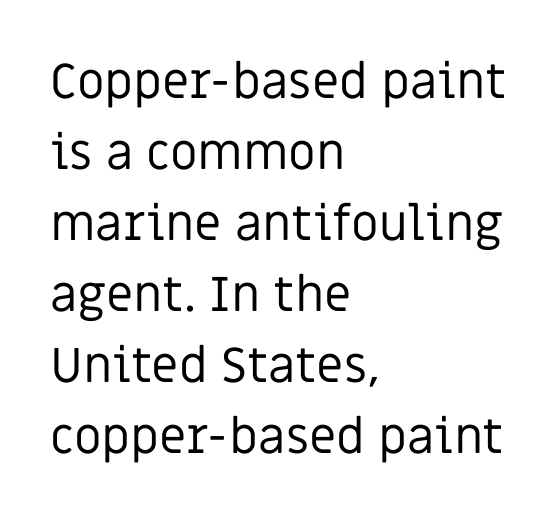
{"serif": "no", "italic": "no", "bold": "no", "weight": "regular", "width": "normal", "stroke_contrast": "low", "x_height": "large", "monospaced": "no", "underline": "no", "align": "left", "line_spacing": "normal", "line_spacing_ratio": 1.45, "letter_spacing": "normal", "letter_spacing_em": 0.0, "glyph_px": 49}
